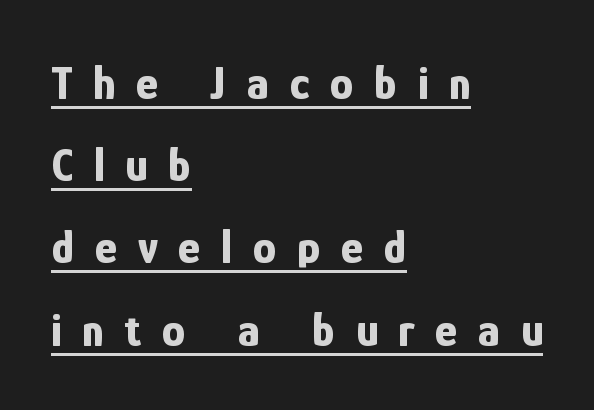
The image shows 47 px bold, condensed sans-serif type, upright; set left-aligned, line spacing 1.75x, unusually wide letter spacing (+0.44 em), underlined; low stroke contrast and a medium x-height.
